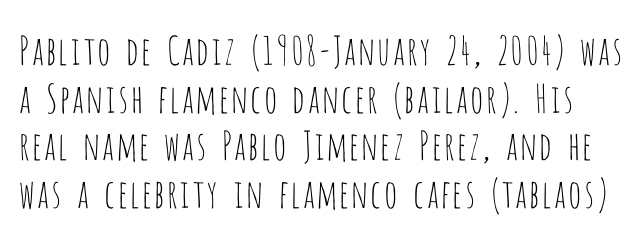
Q: Is the text bold? A: No.
Q: Is the text italic (slanted)? A: No, it is upright.
Q: Is the typeface a serif or a sans-serif typeface? A: Sans-serif.
Q: Is the text underlined? A: No.
Q: Is the spacing between letters normal or unusually wide? A: Normal.
Q: Width (condensed, normal, or wide)? A: Condensed.
Q: Stroke contrast? A: Low.
Q: x-height? A: Large.
Q: Monospaced? A: No.
